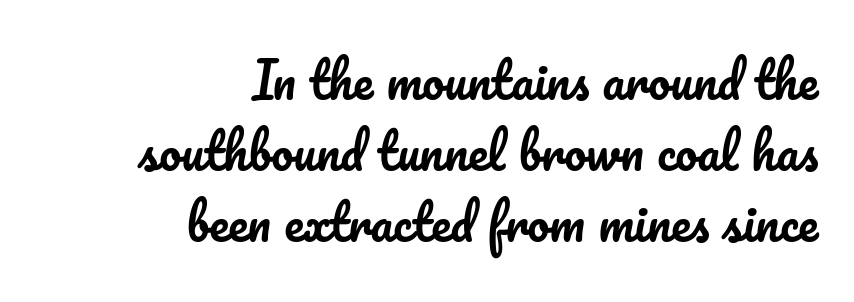
{"width": "normal", "stroke_contrast": "low", "x_height": "small", "monospaced": "no", "underline": "no", "align": "right", "line_spacing": "normal", "line_spacing_ratio": 1.45, "letter_spacing": "normal", "letter_spacing_em": 0.0, "glyph_px": 49}
